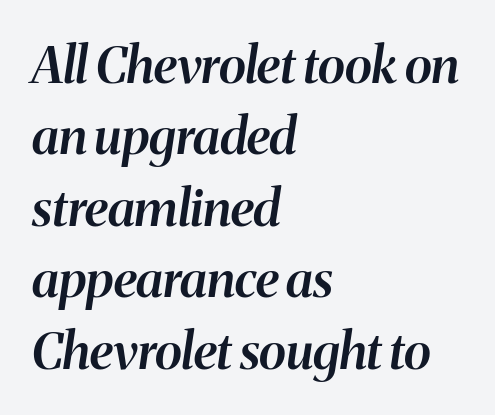
The image shows 51 px semibold type, italic (leaning right); set left-aligned, normal line spacing (1.4x), normal letter spacing, not underlined; medium stroke contrast and a medium x-height.
